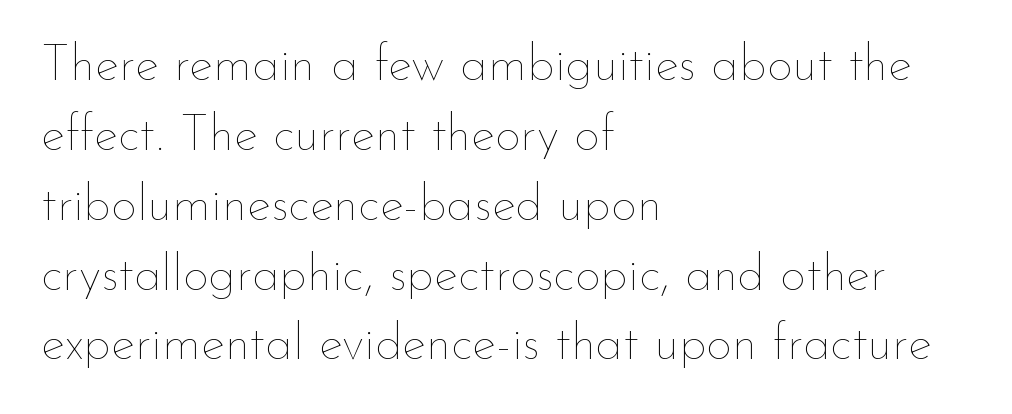
The image shows 51 px thin type, upright; set left-aligned, normal line spacing (1.37x), normal letter spacing, not underlined; low stroke contrast and a small x-height.
